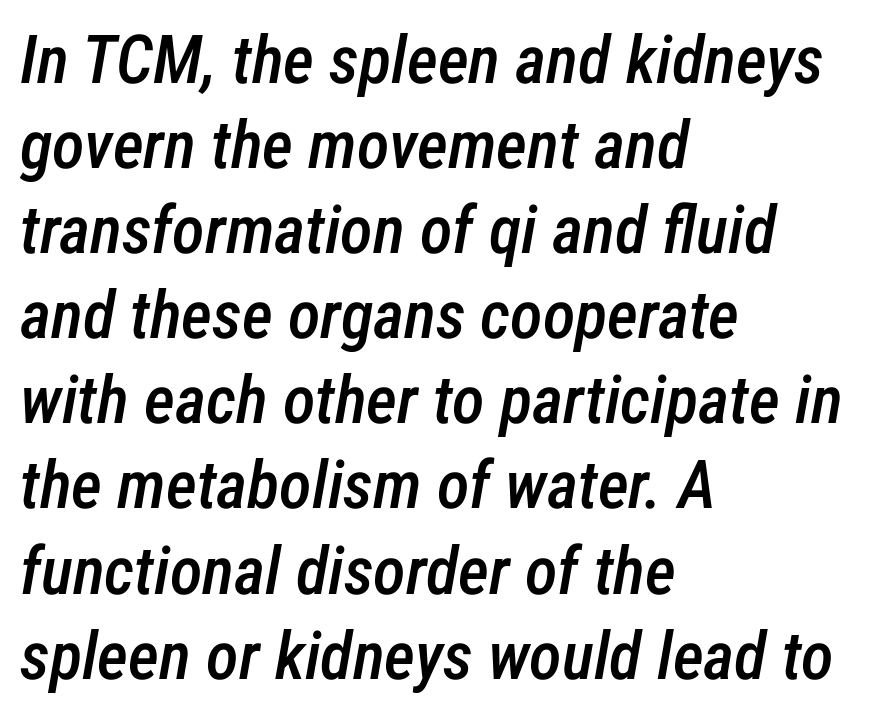
Regular leading. Emphasis-style slanted type is in use. The gap between lines stays unmarked. Is the letter spacing exaggerated? No — it looks like the ordinary default.
